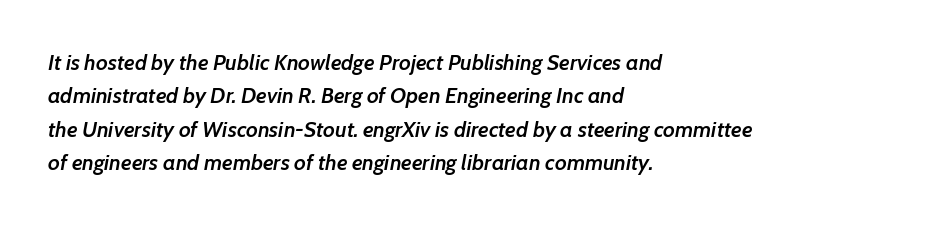
Q: Is the text bold? A: Semi-bold.
Q: Is the text italic (slanted)? A: Yes, it leans right by about 7 degrees.
Q: Is the text underlined? A: No.
Q: How is the paragraph aligned? A: Left-aligned.
Q: Is the spacing between letters normal or unusually wide? A: Normal.
Q: Is the spacing between lines tight, normal or loose? A: Normal.
